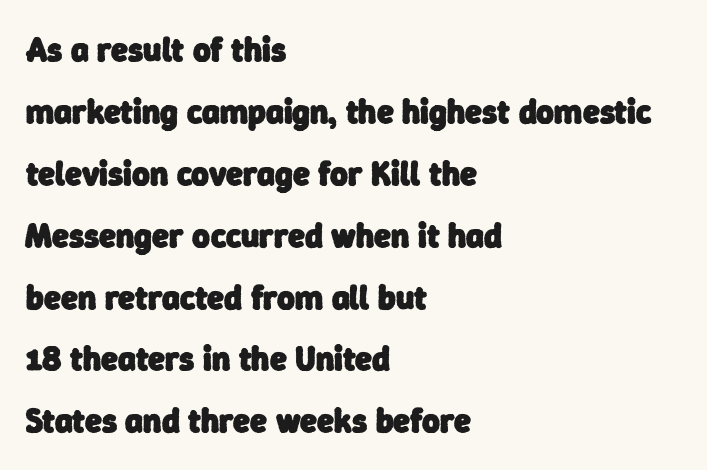
Q: Is the text bold? A: Yes.
Q: Is the typeface a serif or a sans-serif typeface? A: Sans-serif.
Q: Is the text underlined? A: No.
Q: How is the paragraph aligned? A: Left-aligned.
Q: Is the spacing between letters normal or unusually wide? A: Normal.
Q: Width (condensed, normal, or wide)? A: Normal.
Q: Stroke contrast? A: Low.
Q: x-height? A: Medium.
Q: Monospaced? A: No.
